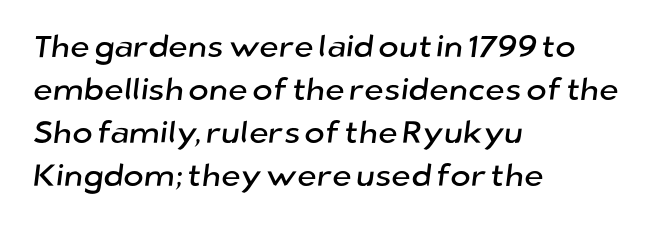
{"serif": "no", "width": "normal", "stroke_contrast": "low", "x_height": "medium", "monospaced": "no", "underline": "no", "align": "left", "line_spacing": "normal", "line_spacing_ratio": 1.39, "letter_spacing": "normal", "letter_spacing_em": 0.0, "glyph_px": 31}
